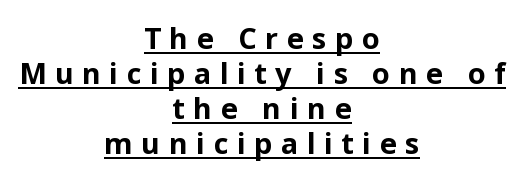
Q: Is the text bold? A: Yes.
Q: Is the text italic (slanted)? A: No, it is upright.
Q: Is the typeface a serif or a sans-serif typeface? A: Sans-serif.
Q: Is the text underlined? A: Yes.
Q: How is the paragraph aligned? A: Centered.
Q: Is the spacing between letters normal or unusually wide? A: Unusually wide.
Q: Width (condensed, normal, or wide)? A: Normal.
Q: Stroke contrast? A: Low.
Q: x-height? A: Medium.
Q: Monospaced? A: No.
